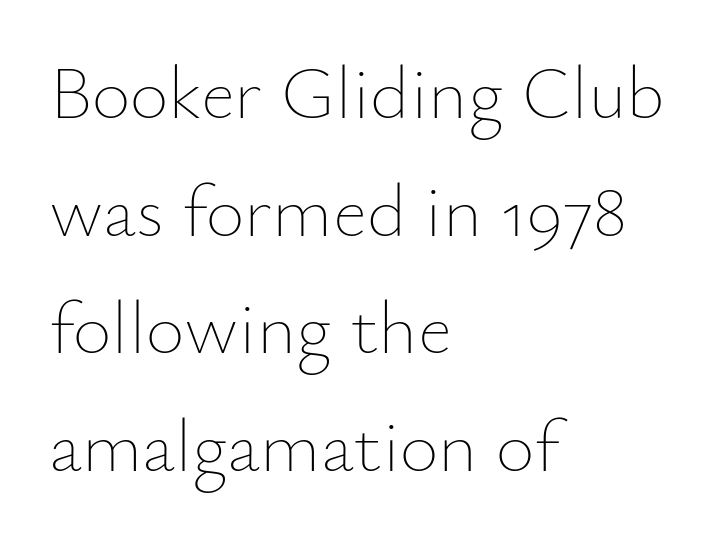
{"italic": "no", "bold": "no", "weight": "thin", "width": "normal", "stroke_contrast": "low", "x_height": "small", "monospaced": "no", "underline": "no", "align": "left", "line_spacing": "normal", "line_spacing_ratio": 1.57, "letter_spacing": "normal", "letter_spacing_em": 0.0, "glyph_px": 75}
